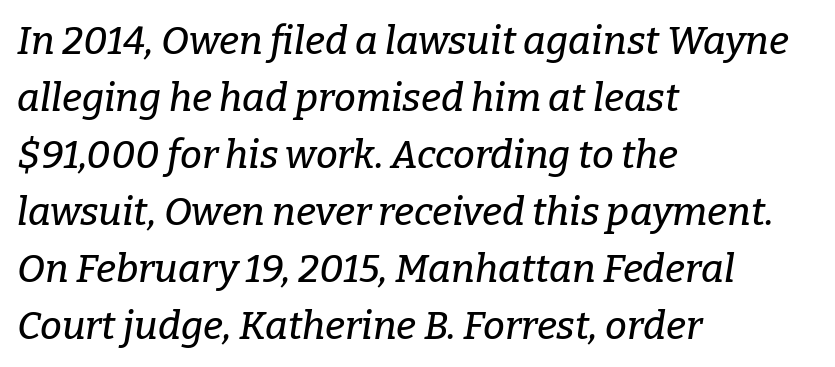
Q: Is the text italic (slanted)? A: Yes, it leans right by about 9 degrees.
Q: Is the typeface a serif or a sans-serif typeface? A: Serif.
Q: Is the text underlined? A: No.
Q: How is the paragraph aligned? A: Left-aligned.
Q: Is the spacing between letters normal or unusually wide? A: Normal.
Q: Is the spacing between lines tight, normal or loose? A: Normal.
Q: Width (condensed, normal, or wide)? A: Normal.
Q: Stroke contrast? A: Low.
Q: x-height? A: Medium.
Q: Monospaced? A: No.
